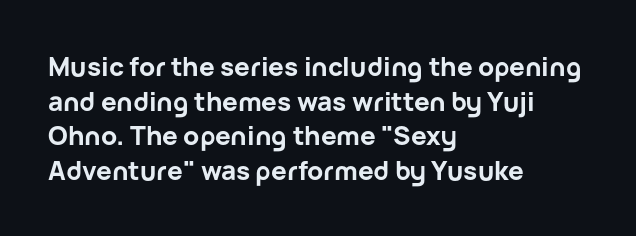
Q: Is the text bold? A: Yes.
Q: Is the text italic (slanted)? A: No, it is upright.
Q: Is the text underlined? A: No.
Q: How is the paragraph aligned? A: Left-aligned.
Q: Is the spacing between letters normal or unusually wide? A: Normal.
Q: Is the spacing between lines tight, normal or loose? A: Normal.
